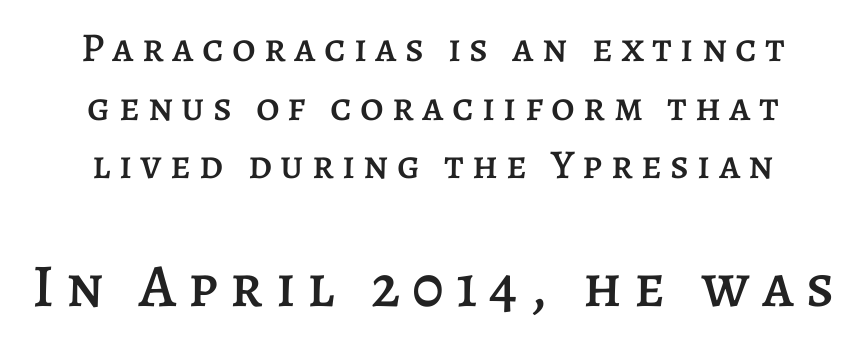
Q: Is the text italic (slanted)? A: No, it is upright.
Q: Is the text underlined? A: No.
Q: How is the paragraph aligned? A: Centered.
Q: Is the spacing between letters normal or unusually wide? A: Unusually wide.
Q: Is the spacing between lines tight, normal or loose? A: Normal.
Q: Which block of text is set in a larger size, the first (top) or the second (bottom)? A: The second (bottom) one.
Q: Width (condensed, normal, or wide)? A: Normal.
Q: Stroke contrast? A: Low.
Q: x-height? A: Large.
Q: Monospaced? A: No.
